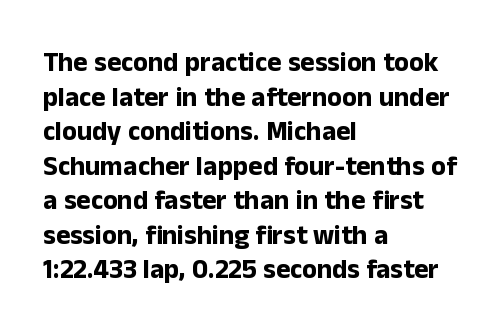
{"italic": "no", "bold": "yes", "underline": "no", "align": "left", "line_spacing": "normal", "line_spacing_ratio": 1.28, "letter_spacing": "normal", "letter_spacing_em": 0.0, "glyph_px": 27}
